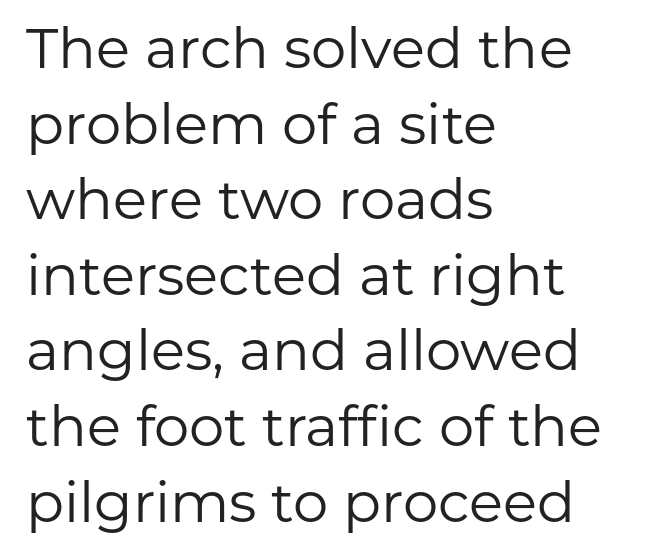
Characters remain perfectly vertical along every line. Look at the tracking — it's just the regular setting, nothing added. Is the type heavy? It reads as light-to-regular instead. Looks like regular typesetting: each glyph gets only the width it needs. The zone under the glyphs is completely vacant.
